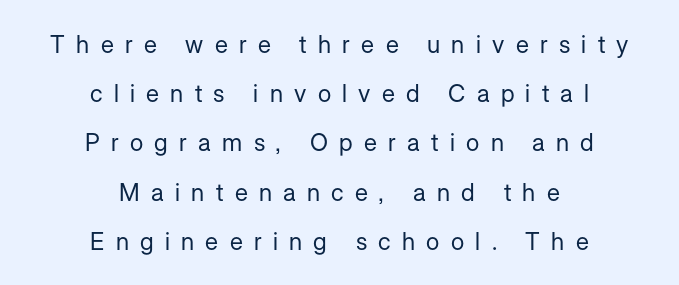
Posture: upright roman. The space between consecutive lines is lavish. Stems and bowls with no extra thickness — not bold. The area under the type is left untouched. The letters are spread apart with noticeably loose tracking. One-word summary of the alignment: center.
